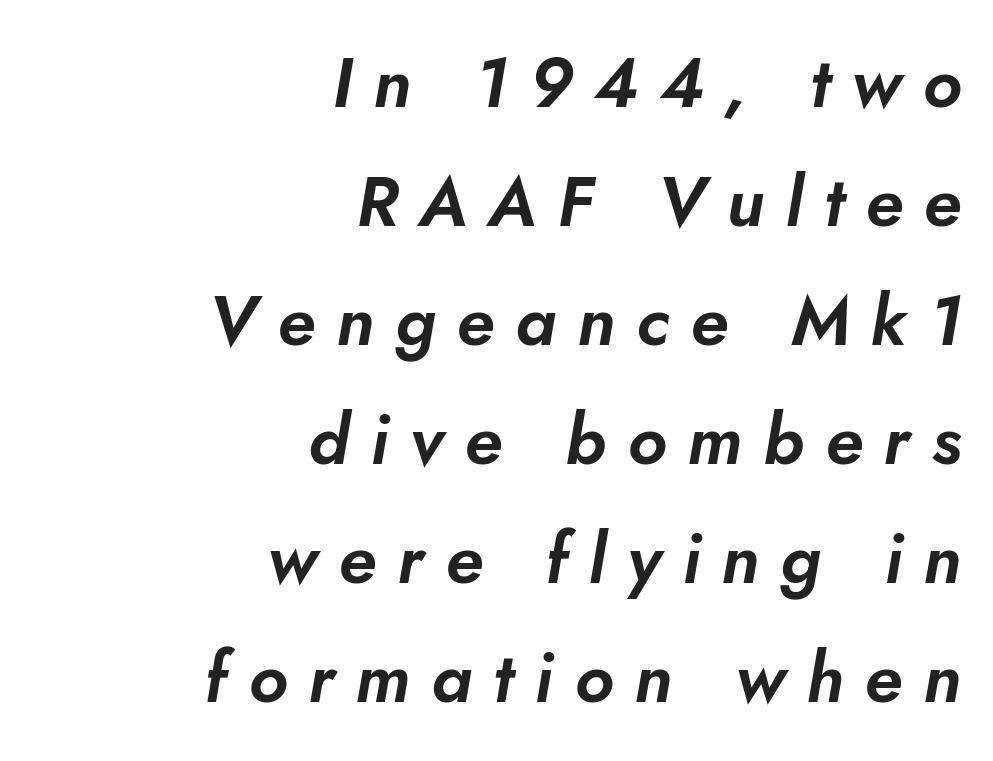
The image shows 70 px text type, italic (leaning right); set right-aligned, normal line spacing (1.7x), unusually wide letter spacing (+0.3 em), not underlined; low stroke contrast and a small x-height.
